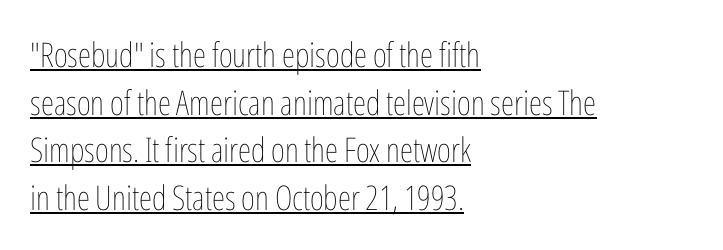
The passage shown is typed in a proportional face where columns would drift. In terms of posture, this sample is upright. Horizontal bands of white between lines are of average thickness. One-word summary of the alignment: left.
